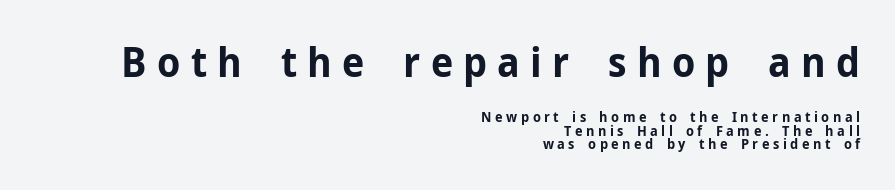
{"serif": "no", "italic": "no", "bold": "yes", "weight": "bold", "width": "normal", "stroke_contrast": "low", "x_height": "medium", "monospaced": "no", "underline": "no", "align": "right", "line_spacing": "tight", "line_spacing_ratio": 0.96, "letter_spacing": "wide", "letter_spacing_em": 0.25, "larger_block": "first", "size_ratio": 2.93, "glyph_px": 41}
